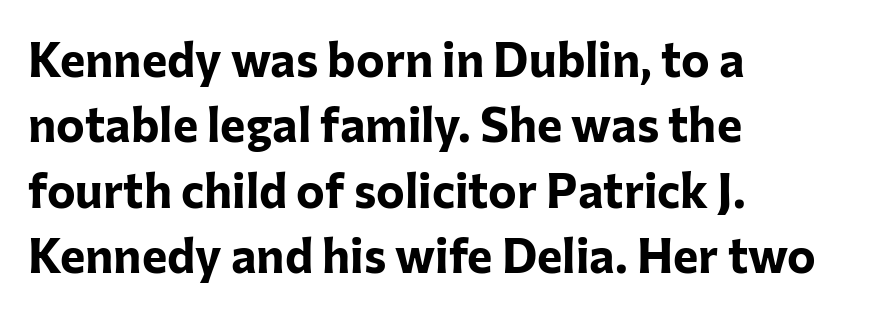
The image shows 48 px bold sans-serif type, upright; set left-aligned, normal line spacing (1.36x), normal letter spacing, not underlined; low stroke contrast and a medium x-height.
